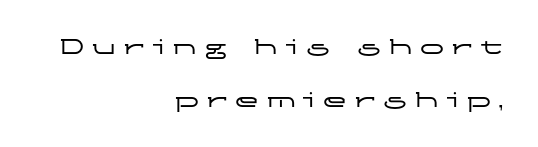
The image shows 24 px text type, upright; set right-aligned, loose line spacing (2.21x), unusually wide letter spacing (+0.33 em), not underlined.
